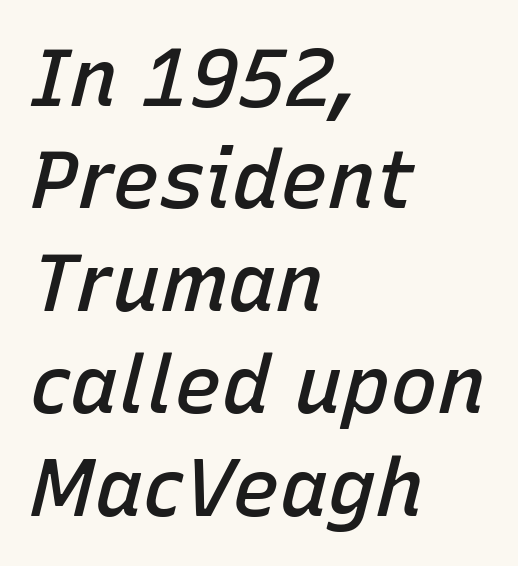
{"italic": "yes", "lean": "right", "slant_degrees": 15, "bold": "semi", "weight": "semibold", "width": "normal", "stroke_contrast": "low", "x_height": "medium", "monospaced": "no", "underline": "no", "align": "left", "line_spacing": "normal", "line_spacing_ratio": 1.28, "letter_spacing": "normal", "letter_spacing_em": 0.0, "glyph_px": 80}
